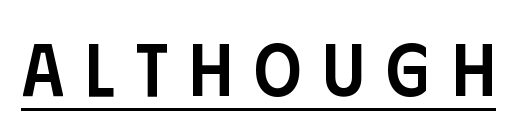
Q: Is the text bold? A: Semi-bold.
Q: Is the text italic (slanted)? A: No, it is upright.
Q: Is the typeface a serif or a sans-serif typeface? A: Sans-serif.
Q: Is the text underlined? A: Yes.
Q: Is the spacing between letters normal or unusually wide? A: Unusually wide.
Q: Width (condensed, normal, or wide)? A: Condensed.
Q: Stroke contrast? A: Low.
Q: x-height? A: Large.
Q: Monospaced? A: No.
